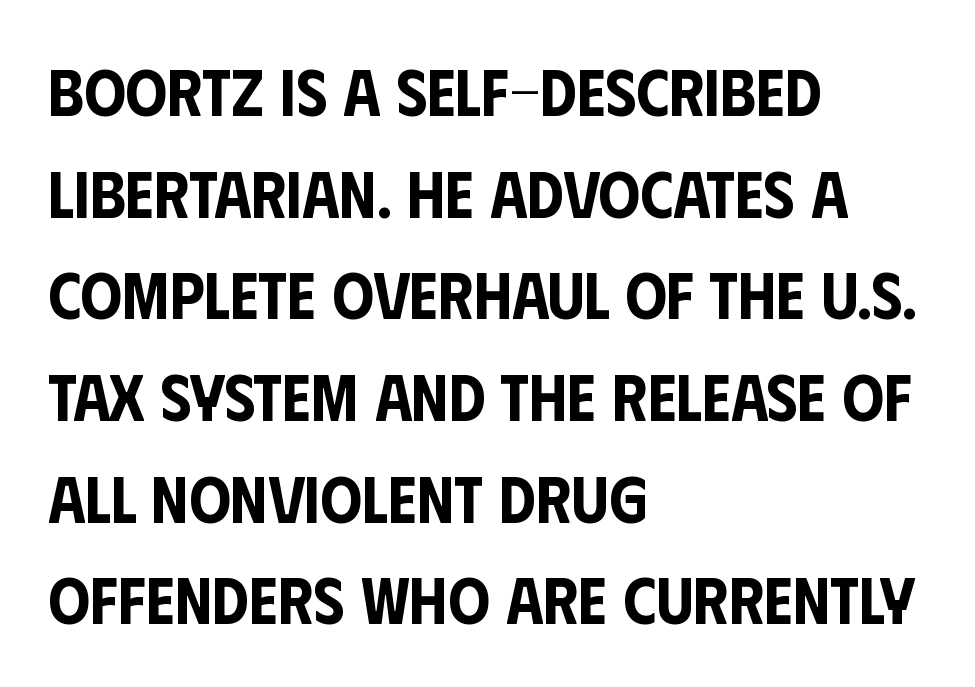
Q: Is the text italic (slanted)? A: No, it is upright.
Q: Is the typeface a serif or a sans-serif typeface? A: Sans-serif.
Q: Is the text underlined? A: No.
Q: How is the paragraph aligned? A: Left-aligned.
Q: Is the spacing between letters normal or unusually wide? A: Normal.
Q: Is the spacing between lines tight, normal or loose? A: Normal.
Q: Width (condensed, normal, or wide)? A: Condensed.
Q: Stroke contrast? A: Low.
Q: x-height? A: Large.
Q: Monospaced? A: No.
